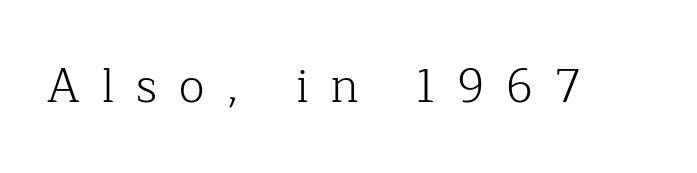
It's the straight-up-and-down kind of type. Looks like regular typesetting: each glyph gets only the width it needs. A quiet, ordinary-to-light weight characterises the typeface. Spacing between characters has been opened up far beyond the box default. Descenders are the only things crossing below the line.
